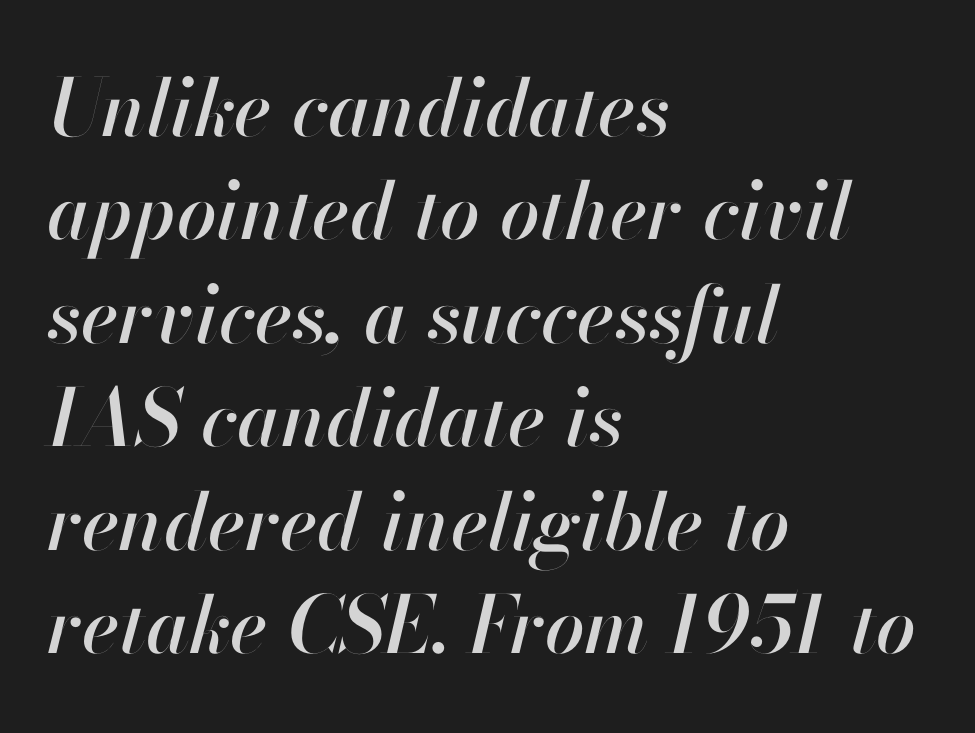
Q: Is the text italic (slanted)? A: Yes, it leans right by about 13 degrees.
Q: Is the text underlined? A: No.
Q: How is the paragraph aligned? A: Left-aligned.
Q: Is the spacing between letters normal or unusually wide? A: Normal.
Q: Is the spacing between lines tight, normal or loose? A: Normal.
Q: Width (condensed, normal, or wide)? A: Normal.
Q: Stroke contrast? A: High.
Q: x-height? A: Small.
Q: Monospaced? A: No.
